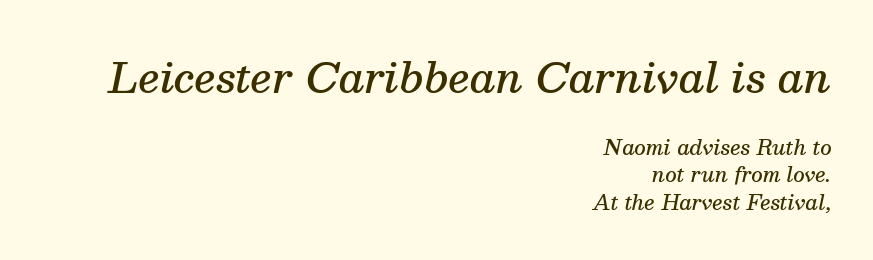
The designer gave the opening block more size than the closing block. I'd describe the lettering as semibold — firm but not a full bold. This rendering uses right alignment, leaving the left contour irregular. A typesetter would call this proportional, since set widths differ per character. If you measured baseline to baseline, you'd find a middling distance.
